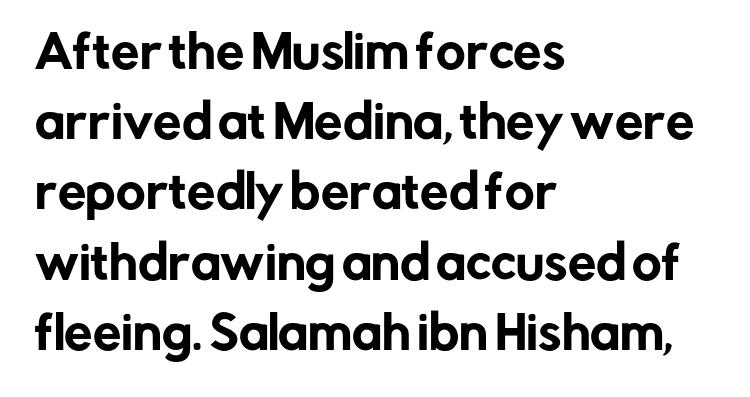
Q: Is the text italic (slanted)? A: No, it is upright.
Q: Is the typeface a serif or a sans-serif typeface? A: Sans-serif.
Q: Is the text underlined? A: No.
Q: How is the paragraph aligned? A: Left-aligned.
Q: Is the spacing between letters normal or unusually wide? A: Normal.
Q: Is the spacing between lines tight, normal or loose? A: Normal.
Q: Width (condensed, normal, or wide)? A: Normal.
Q: Stroke contrast? A: Low.
Q: x-height? A: Medium.
Q: Monospaced? A: No.
